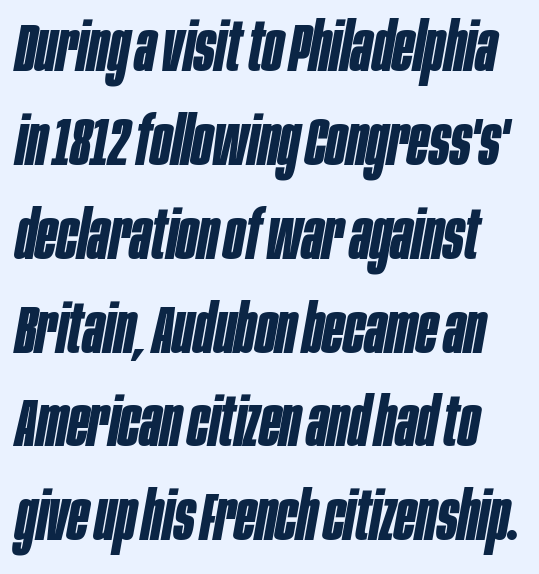
Italic? Definitely — the glyphs are oblique. Quick note: interline space is typical. The letters advance in unequal steps, a hallmark of proportional type. Underline: absent.
